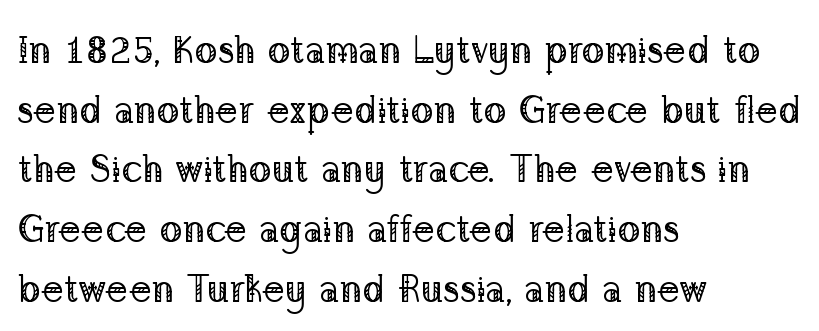
{"serif": "yes", "italic": "no", "bold": "no", "weight": "regular", "width": "normal", "stroke_contrast": "low", "x_height": "medium", "monospaced": "no", "underline": "no", "align": "left", "line_spacing": "normal", "line_spacing_ratio": 1.57, "letter_spacing": "normal", "letter_spacing_em": 0.0, "glyph_px": 38}
